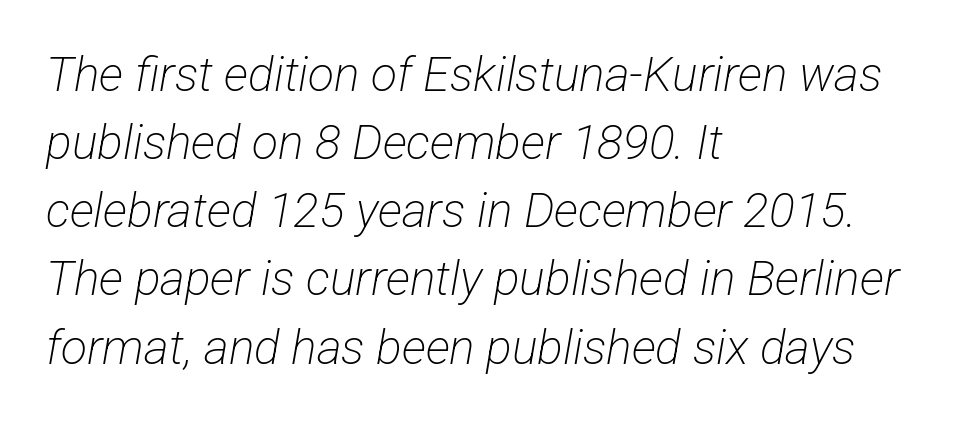
The rendering anchors every line to the left-hand side. Compared with typical body copy, the letter spacing here is the same. The typeface has the unassuming heft of standard copy or less. The passage shown is not underscored anywhere.
